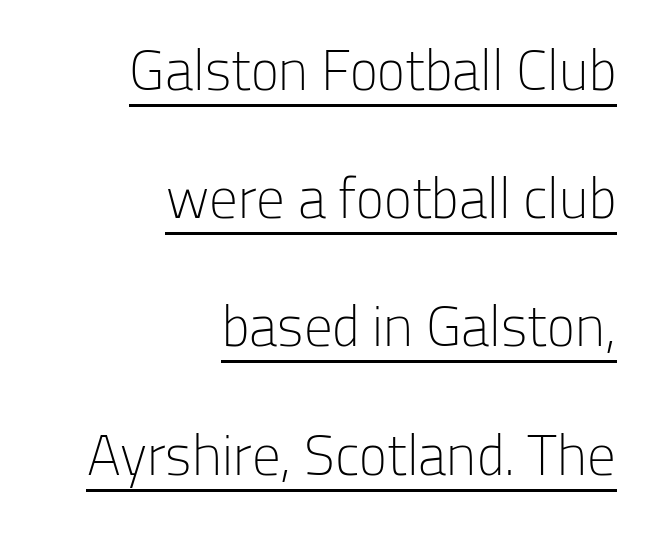
Q: Is the text bold? A: No.
Q: Is the text italic (slanted)? A: No, it is upright.
Q: Is the typeface a serif or a sans-serif typeface? A: Sans-serif.
Q: Is the text underlined? A: Yes.
Q: How is the paragraph aligned? A: Right-aligned.
Q: Is the spacing between letters normal or unusually wide? A: Normal.
Q: Is the spacing between lines tight, normal or loose? A: Loose.
Q: Width (condensed, normal, or wide)? A: Normal.
Q: Stroke contrast? A: Low.
Q: x-height? A: Medium.
Q: Monospaced? A: No.
